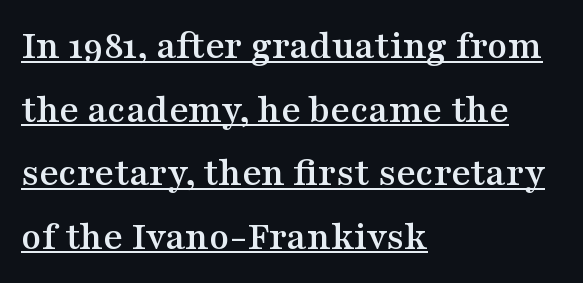
Students, observe: this is what conventionally led text looks like. In terms of letterspacing, this is plain default setting. Spacing verdict: proportional, widths tailored to each character. Typographically, this falls in the serif category. Teacher's note: observe the even left margin — that is flush-left alignment.
